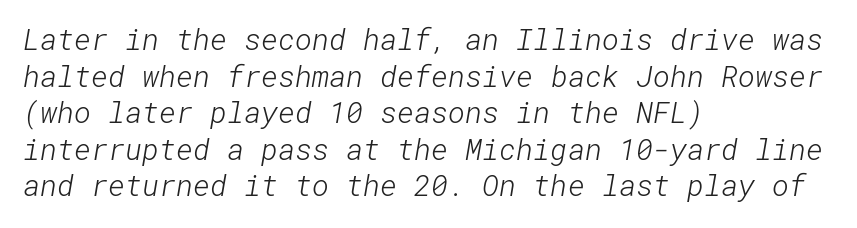
These lines are composed in type without serifs. The text block is weighted toward the left margin, trailing off unevenly rightward. The face looks like a standard text weight, possibly lighter. Spacing between characters is what you'd get straight out of the box. Regarding leading, the lines here are spaced in the standard way.
